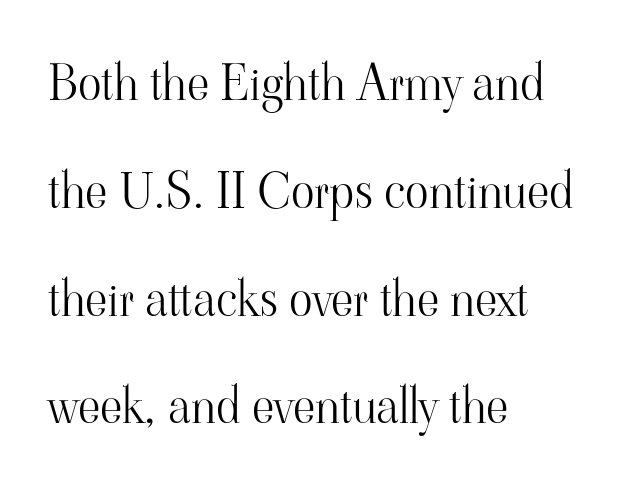
{"serif": "yes", "italic": "no", "bold": "no", "weight": "light", "width": "normal", "stroke_contrast": "high", "x_height": "small", "monospaced": "no", "underline": "no", "align": "left", "line_spacing": "loose", "line_spacing_ratio": 2.2, "letter_spacing": "normal", "letter_spacing_em": 0.0, "glyph_px": 49}
